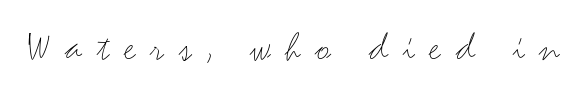
Nothing heavy about these letters — not bold at all. The specimen omits any rule beneath the text block's lines. This rendering employs a face without finishing strokes, i.e., a sans-serif. Look at the tracking — it's clearly loosened, letters drifting apart.
